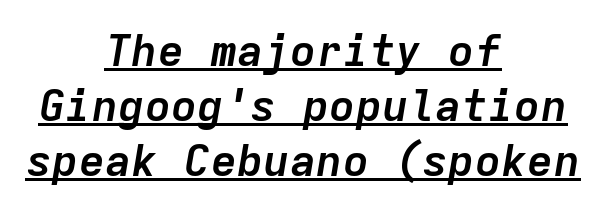
The image shows 44 px semibold type, italic (leaning right), monospaced; set centered, normal line spacing (1.25x), normal letter spacing, underlined; low stroke contrast and a medium x-height.
